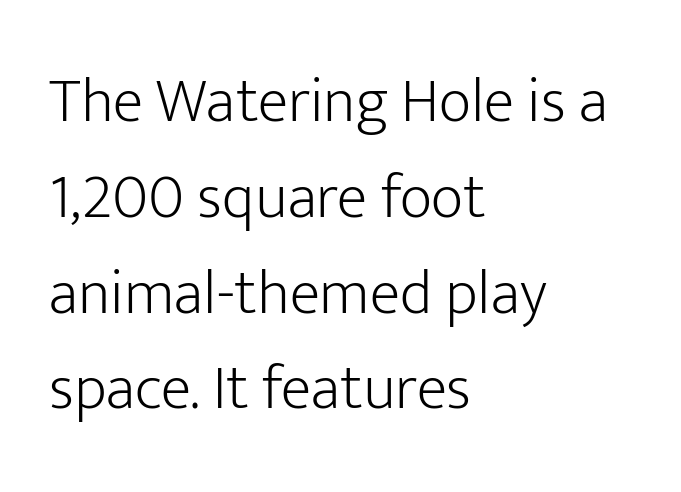
The image shows 63 px light sans-serif type, upright; set left-aligned, normal line spacing (1.52x), normal letter spacing, not underlined; low stroke contrast and a medium x-height.
